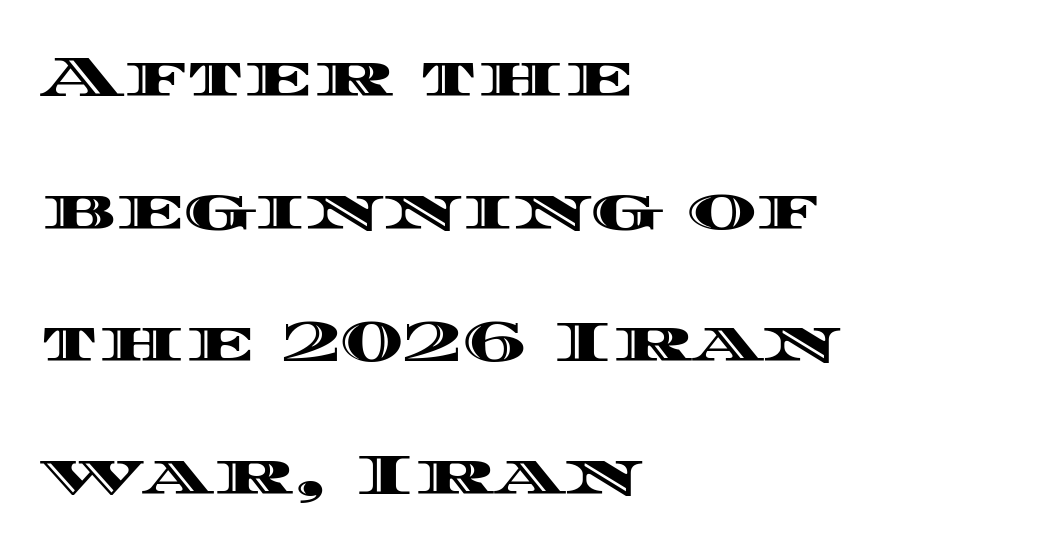
{"italic": "no", "width": "wide", "x_height": "large", "monospaced": "no", "underline": "no", "align": "left", "line_spacing": "loose", "line_spacing_ratio": 2.25, "letter_spacing": "normal", "letter_spacing_em": 0.0, "glyph_px": 59}
